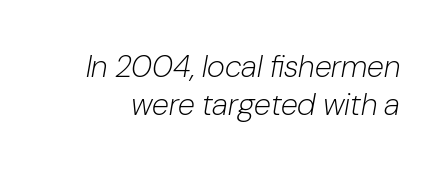
No word sits above an underline. These glyphs show unthickened strokes, regular width or finer. Students, note that the glyphs here touch the page at normal intervals. When letters slant like this, we call the style italic.
